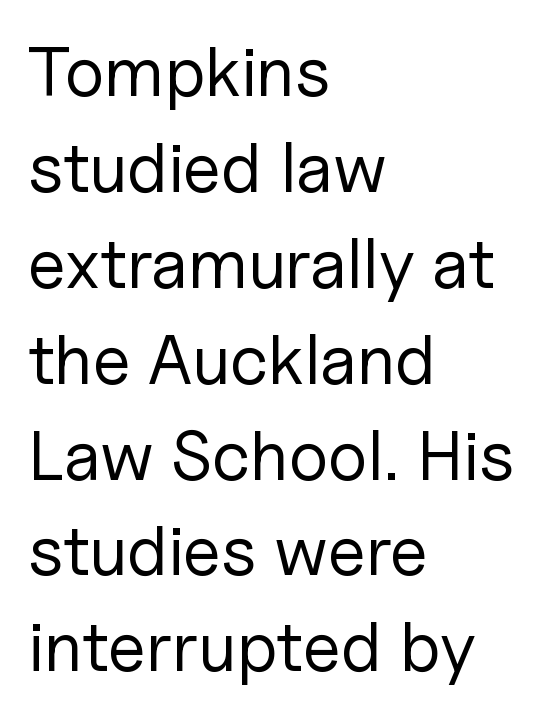
The image shows 70 px regular-weight sans-serif type, upright; set left-aligned, normal line spacing (1.37x), normal letter spacing, not underlined; low stroke contrast and a medium x-height.
